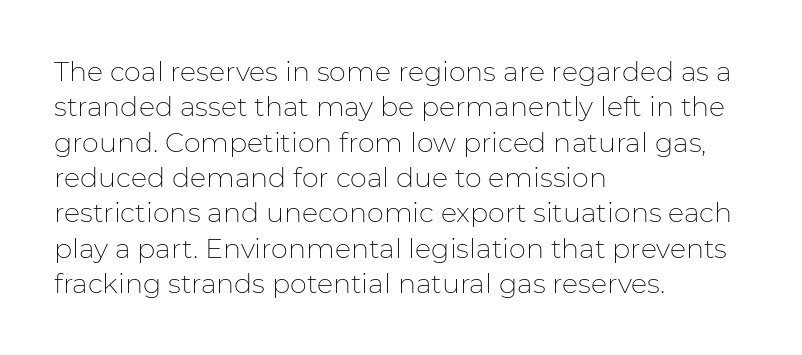
{"italic": "no", "bold": "no", "underline": "no", "align": "left", "line_spacing": "normal", "line_spacing_ratio": 1.31, "letter_spacing": "normal", "letter_spacing_em": 0.0, "glyph_px": 27}
